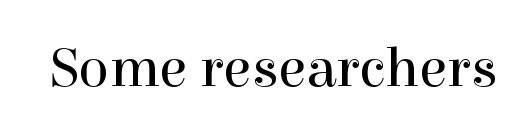
Rendered with straight, roman letterforms. Here the glyphs are tracked normally, forming tight word shapes. Note the varied advance widths — an 'i' is clearly narrower than an 'm'. The passage shown is typeset with a serif family.
